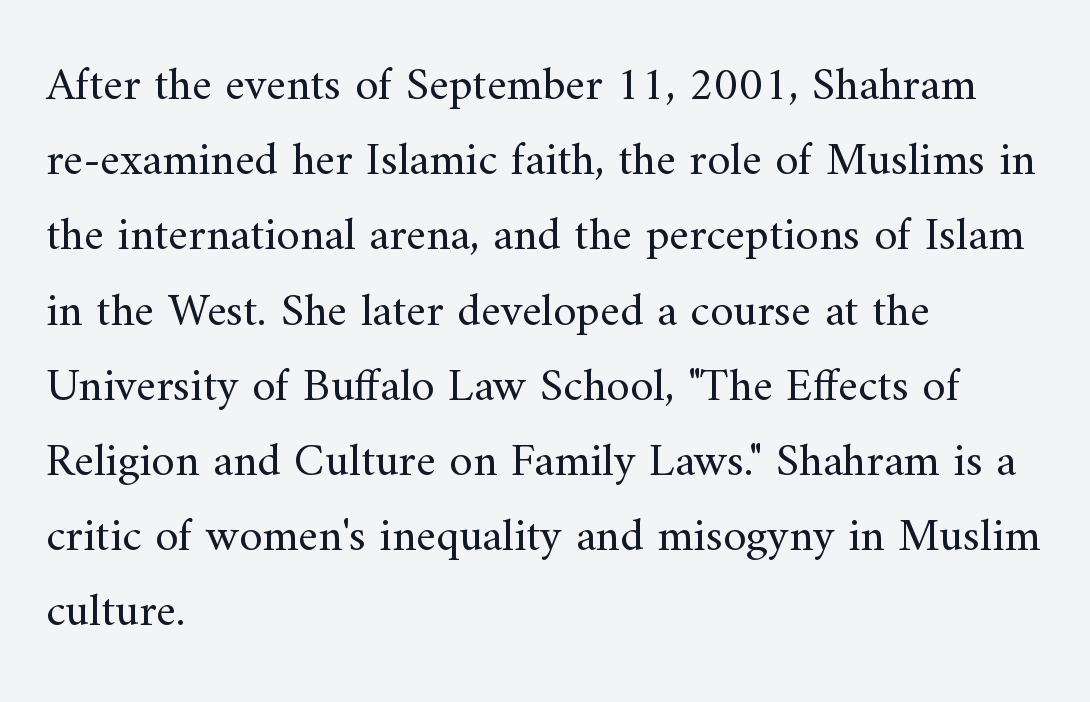
Q: Is the text bold? A: No.
Q: Is the text italic (slanted)? A: No, it is upright.
Q: Is the typeface a serif or a sans-serif typeface? A: Serif.
Q: Is the text underlined? A: No.
Q: How is the paragraph aligned? A: Left-aligned.
Q: Is the spacing between letters normal or unusually wide? A: Normal.
Q: Is the spacing between lines tight, normal or loose? A: Normal.
Q: Width (condensed, normal, or wide)? A: Normal.
Q: Stroke contrast? A: Medium.
Q: x-height? A: Small.
Q: Monospaced? A: No.
